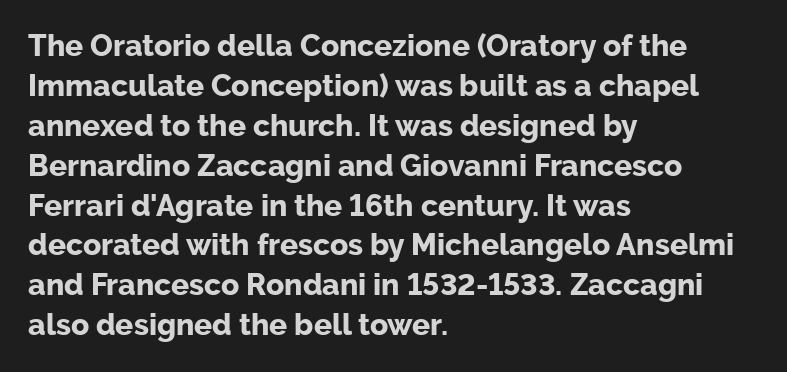
The image shows 30 px bold sans-serif type, upright; set left-aligned, normal line spacing (1.33x), normal letter spacing, not underlined; low stroke contrast and a medium x-height.
